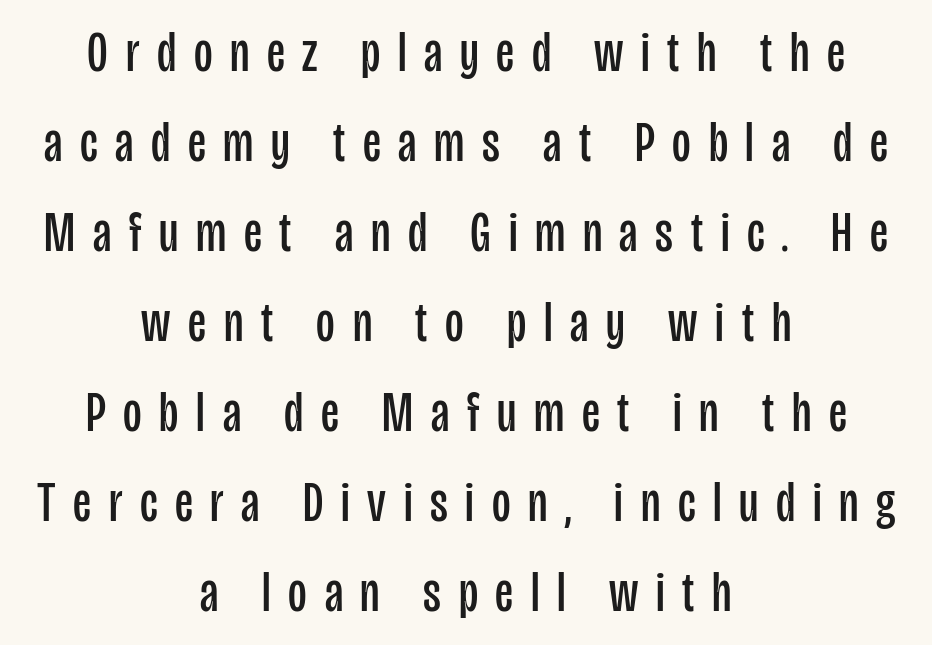
Is the stroke heavy? The answer is a plain regular-or-lighter. The paragraph has two soft edges and a firm central axis. Bare-footed words on every line. Characters remain perfectly vertical along every line.
